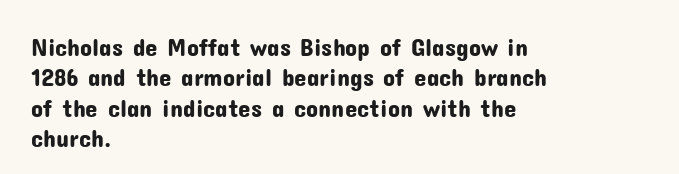
{"italic": "no", "underline": "no", "align": "left", "line_spacing_ratio": 1.22, "letter_spacing": "normal", "letter_spacing_em": 0.0, "glyph_px": 25}
